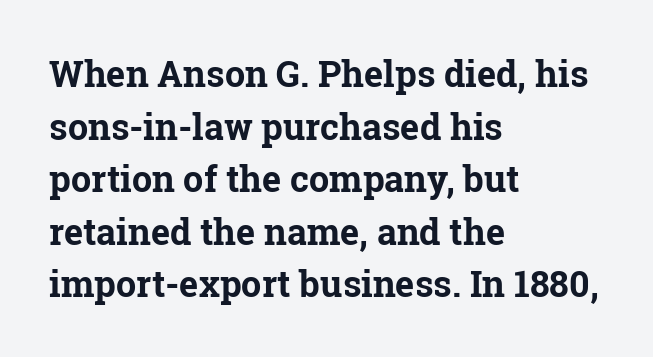
There is no visible air inserted between adjacent glyphs. The typography opts for an upright posture over an oblique one. Typographically, this falls in the serif category. The glyphs are unaccompanied by any horizontal stroke below them. The letters are bold, with thick, heavy strokes. This sample is left-justified, so line endings fall wherever the words run out.
